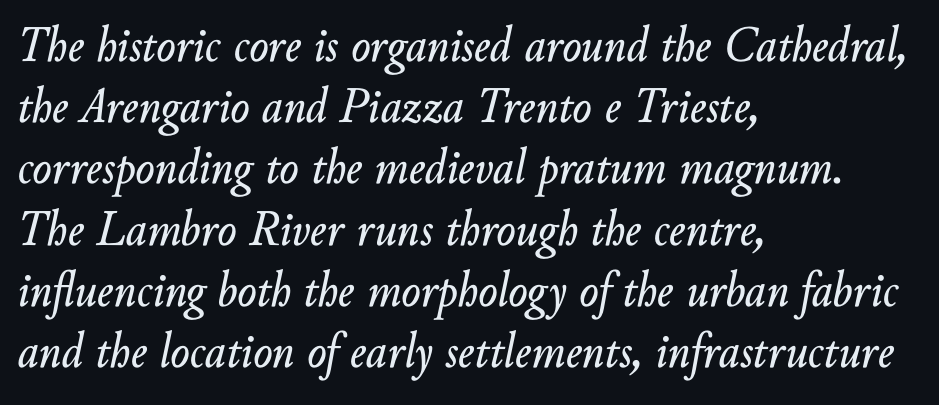
Q: Is the text italic (slanted)? A: Yes, it leans right by about 10 degrees.
Q: Is the text underlined? A: No.
Q: How is the paragraph aligned? A: Left-aligned.
Q: Is the spacing between letters normal or unusually wide? A: Normal.
Q: Width (condensed, normal, or wide)? A: Normal.
Q: Stroke contrast? A: Low.
Q: x-height? A: Small.
Q: Monospaced? A: No.
